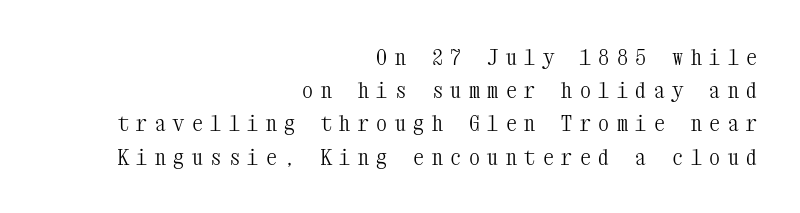
The image shows 22 px text type, upright; set right-aligned, normal line spacing (1.51x), unusually wide letter spacing (+0.34 em), not underlined.
